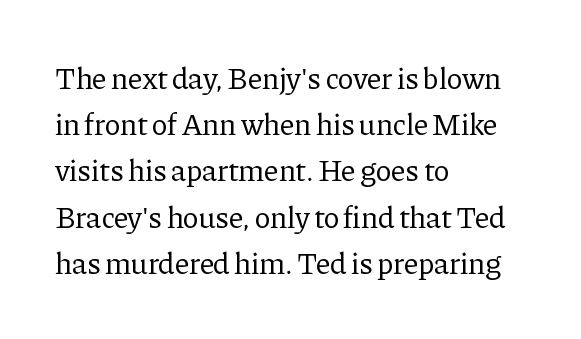
Reading down the column, the eye jumps a familiar distance to each next line. Vertical strokes here are truly vertical. Vertical stems look standard width or narrower in stroke. Notice how the passage keeps a crisp vertical edge on the left only. The letters carry serifs — small finishing strokes at the ends of their stems. Short note: letters normally spaced.
